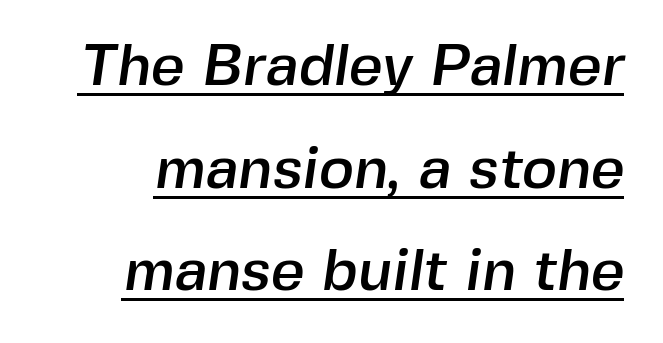
{"serif": "no", "width": "normal", "x_height": "medium", "monospaced": "no", "underline": "yes", "line_spacing_ratio": 1.74, "letter_spacing": "normal", "letter_spacing_em": 0.0, "glyph_px": 59}
